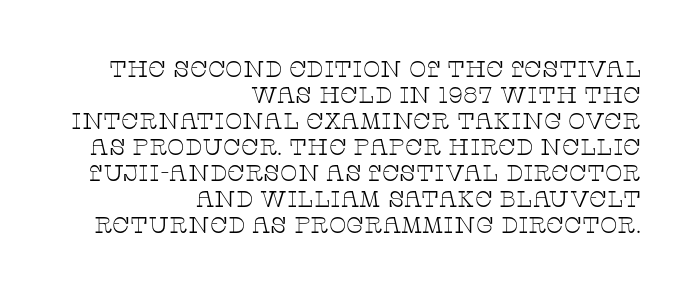
{"italic": "no", "bold": "no", "underline": "no", "align": "right", "line_spacing": "tight", "line_spacing_ratio": 1.13, "letter_spacing": "normal", "letter_spacing_em": 0.0, "glyph_px": 23}
